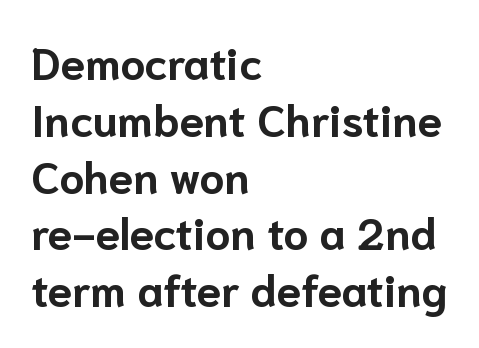
{"serif": "no", "italic": "no", "bold": "yes", "weight": "bold", "width": "normal", "stroke_contrast": "low", "x_height": "medium", "monospaced": "no", "underline": "no", "align": "left", "line_spacing": "normal", "line_spacing_ratio": 1.29, "letter_spacing": "normal", "letter_spacing_em": 0.0, "glyph_px": 44}
